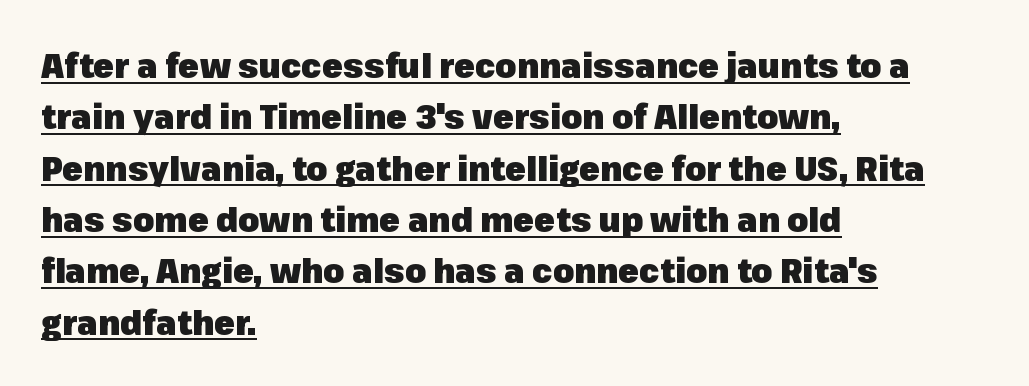
The image shows 34 px heavy sans-serif type, upright; set left-aligned, normal line spacing (1.51x), normal letter spacing, underlined; low stroke contrast and a medium x-height.
